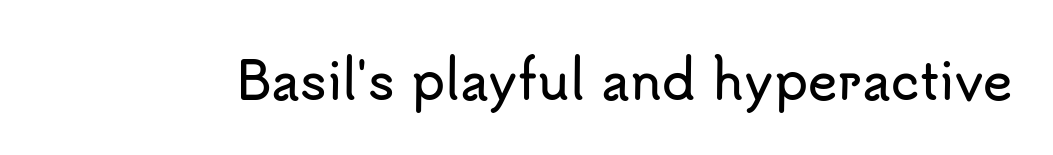
{"serif": "no", "italic": "no", "width": "normal", "stroke_contrast": "low", "x_height": "small", "monospaced": "no", "underline": "no", "letter_spacing": "normal", "letter_spacing_em": 0.0, "glyph_px": 50}
